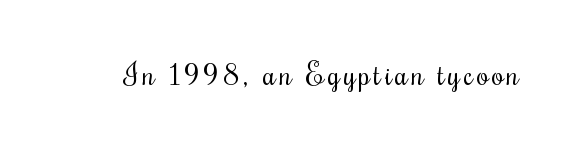
Q: Is the text bold? A: No.
Q: Is the text italic (slanted)? A: Yes.
Q: Is the typeface a serif or a sans-serif typeface? A: Serif.
Q: Is the text underlined? A: No.
Q: Width (condensed, normal, or wide)? A: Condensed.
Q: Stroke contrast? A: Medium.
Q: x-height? A: Small.
Q: Monospaced? A: No.
